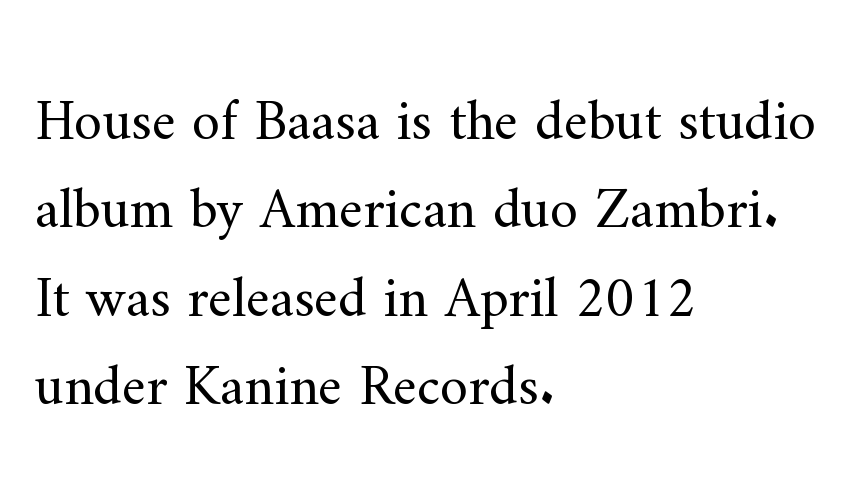
The text was rendered using a seriffed face with decorative stroke endings. Unmarked baselines from the first word to the last. Compared with typical paragraphs, the rows here are spaced about the same. If you drew a ruler down the left edge, every line would touch it. Spacing verdict: proportional, widths tailored to each character. No heavy texture on the line: the type isn't bold.
